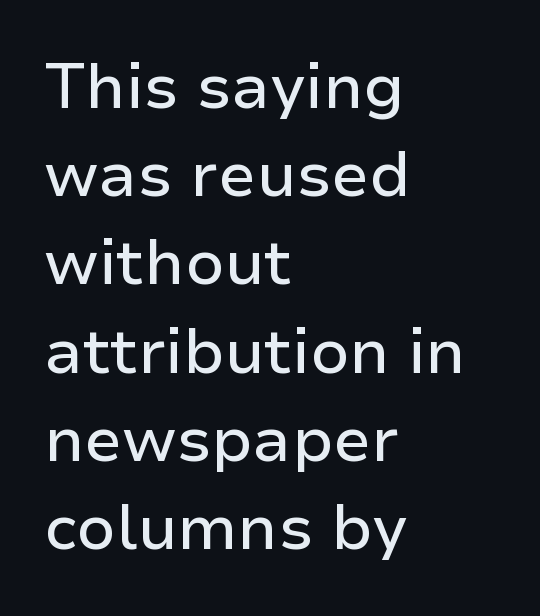
The string is rendered with underlining switched off. Caption: multi-line text, flush left, ragged right. You can tell from the bare stems that sans-serif type was used. What stands out about the letter spacing? Nothing — it is the standard amount. The letters stand straight up with perfectly vertical stems.
